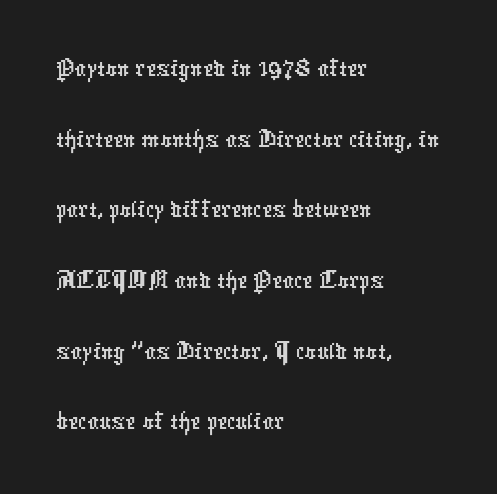
The image shows 57 px condensed sans-serif type; set left-aligned, line spacing 1.24x, normal letter spacing, not underlined; low stroke contrast and a medium x-height.
